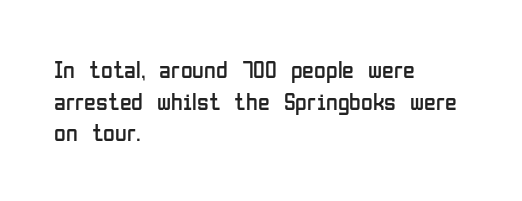
Leftover space on each line is placed entirely after the last word. The typesetting does not lean heavy: it is not bold. Honestly, the letter spacing is just normal — you wouldn't notice it. Underline: absent. If you drew a line through each stem, it would be perfectly vertical.
